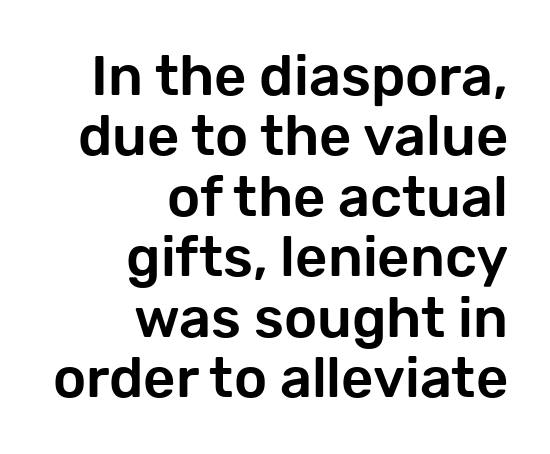
Does the leading feel generous? Not at all — it's pinched. Each word holds together tightly as a unit, with standard inter-letter gaps. This sample has the flowing, uneven cadence of proportional lettering. The rendering shows plain stroke endings on the letterforms — a sans-serif design.
